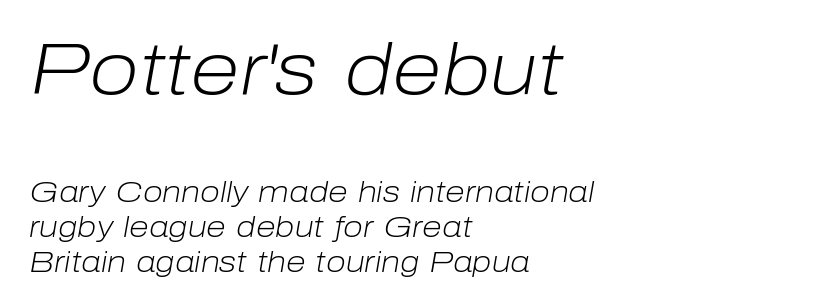
Tall strokes in this sample are angled rather than plumb. Is the letter spacing exaggerated? No — it looks like the ordinary default. Is the block centered? No — it sits flush against the left margin. In this sample the first text group is rendered at the bigger scale. No chunkiness to these letters — they're not bold. The rendering uses natural spacing where letterforms have individual widths.
